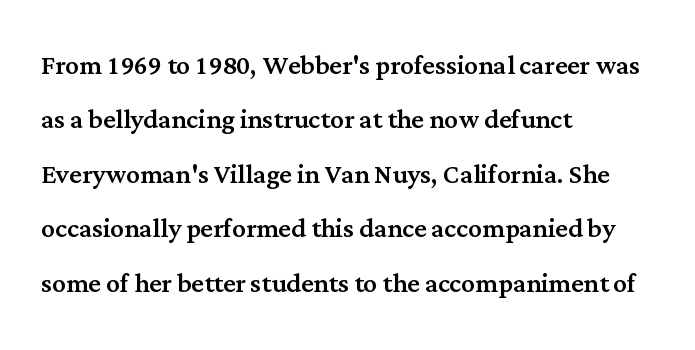
{"serif": "yes", "italic": "no", "width": "normal", "stroke_contrast": "medium", "x_height": "medium", "monospaced": "no", "underline": "no", "align": "left", "line_spacing": "normal", "line_spacing_ratio": 1.6, "letter_spacing": "normal", "letter_spacing_em": 0.0, "glyph_px": 34}
